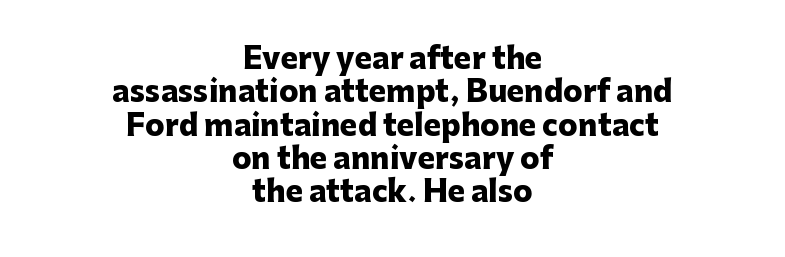
Q: Is the text bold? A: Yes.
Q: Is the text italic (slanted)? A: No, it is upright.
Q: Is the typeface a serif or a sans-serif typeface? A: Sans-serif.
Q: Is the text underlined? A: No.
Q: How is the paragraph aligned? A: Centered.
Q: Is the spacing between letters normal or unusually wide? A: Normal.
Q: Is the spacing between lines tight, normal or loose? A: Tight.
Q: Width (condensed, normal, or wide)? A: Normal.
Q: Stroke contrast? A: Low.
Q: x-height? A: Medium.
Q: Monospaced? A: No.
